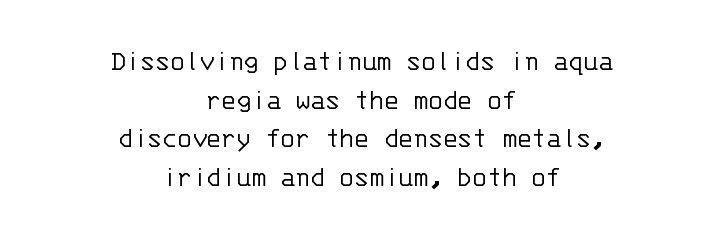
The image shows 30 px light sans-serif type, upright, monospaced; set centered, normal line spacing (1.29x), normal letter spacing, not underlined; low stroke contrast and a large x-height.
